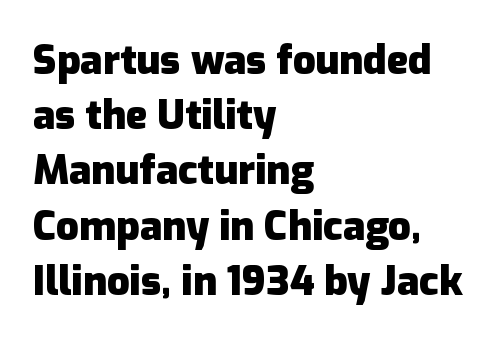
{"serif": "no", "italic": "no", "bold": "yes", "weight": "heavy", "width": "normal", "stroke_contrast": "low", "x_height": "medium", "monospaced": "no", "underline": "no", "align": "left", "line_spacing": "normal", "line_spacing_ratio": 1.38, "letter_spacing": "normal", "letter_spacing_em": 0.0, "glyph_px": 40}
